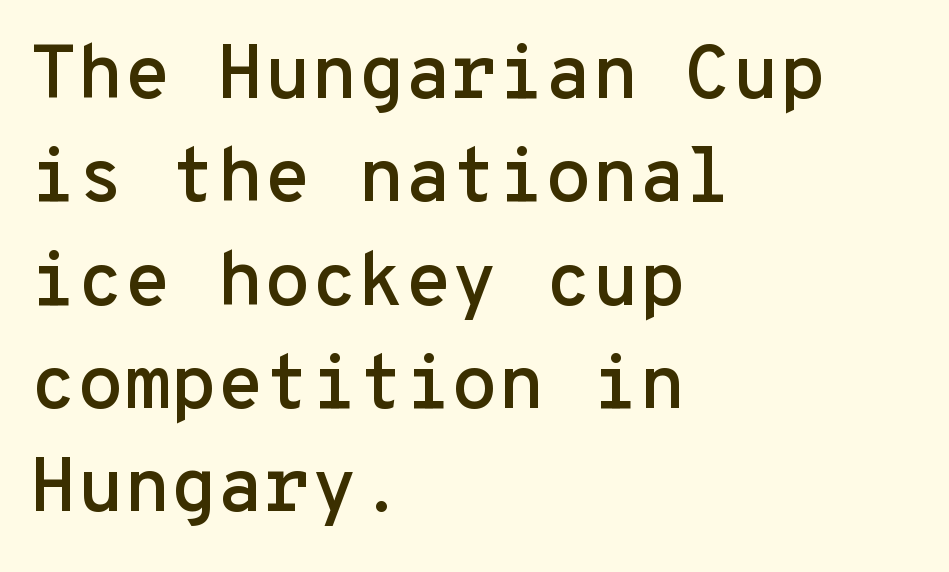
{"serif": "no", "italic": "no", "width": "normal", "stroke_contrast": "low", "x_height": "medium", "monospaced": "yes", "underline": "no", "align": "left", "line_spacing": "normal", "line_spacing_ratio": 1.36, "letter_spacing": "normal", "letter_spacing_em": 0.0, "glyph_px": 76}
